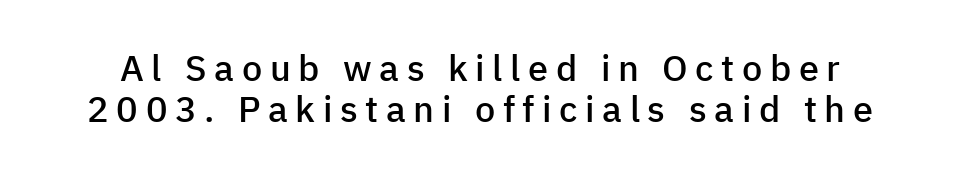
The image shows 36 px semibold sans-serif type, upright; set tight line spacing (1.15x), unusually wide letter spacing (+0.21 em), not underlined; low stroke contrast and a medium x-height.
